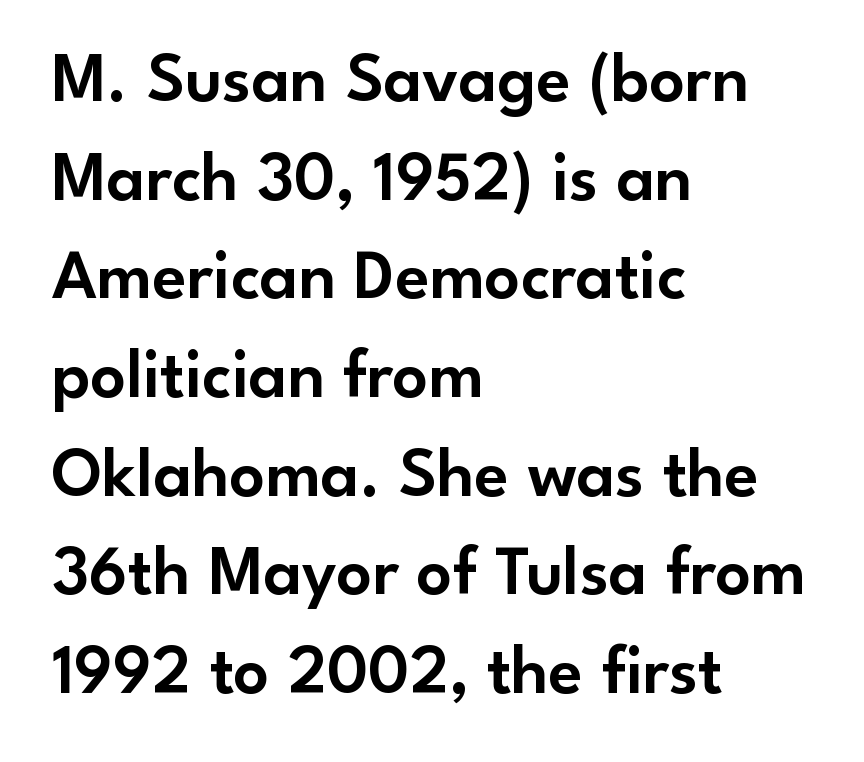
Q: Is the text italic (slanted)? A: No, it is upright.
Q: Is the typeface a serif or a sans-serif typeface? A: Sans-serif.
Q: Is the text underlined? A: No.
Q: How is the paragraph aligned? A: Left-aligned.
Q: Is the spacing between letters normal or unusually wide? A: Normal.
Q: Is the spacing between lines tight, normal or loose? A: Normal.
Q: Width (condensed, normal, or wide)? A: Normal.
Q: Stroke contrast? A: Low.
Q: x-height? A: Small.
Q: Monospaced? A: No.
